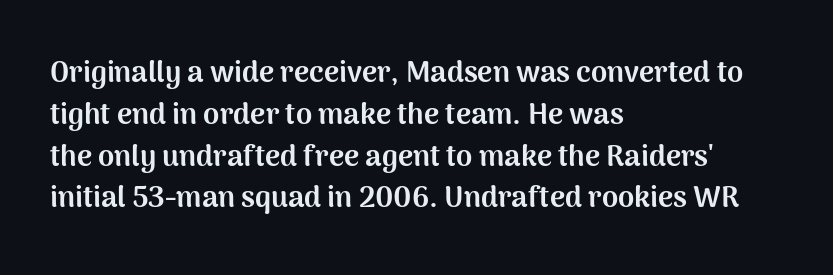
Q: Is the text bold? A: Yes.
Q: Is the text italic (slanted)? A: No, it is upright.
Q: Is the typeface a serif or a sans-serif typeface? A: Sans-serif.
Q: Is the text underlined? A: No.
Q: How is the paragraph aligned? A: Left-aligned.
Q: Is the spacing between letters normal or unusually wide? A: Normal.
Q: Is the spacing between lines tight, normal or loose? A: Normal.
Q: Width (condensed, normal, or wide)? A: Normal.
Q: Stroke contrast? A: Medium.
Q: x-height? A: Medium.
Q: Monospaced? A: No.
